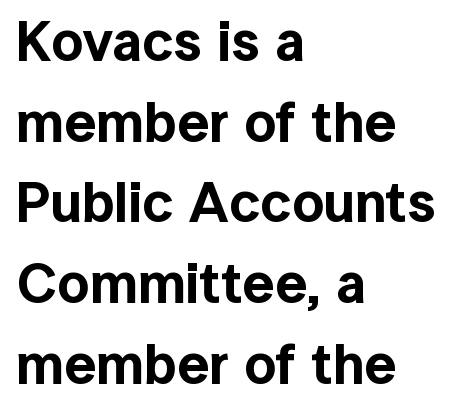
Quick note: interline space is typical. Layout note: lines flush left. Each row of text sits above clean, open space. The letters stand upright; this is a roman face. Note the varied advance widths — an 'i' is clearly narrower than an 'm'. Inter-character spacing is left at the font's built-in metrics.
